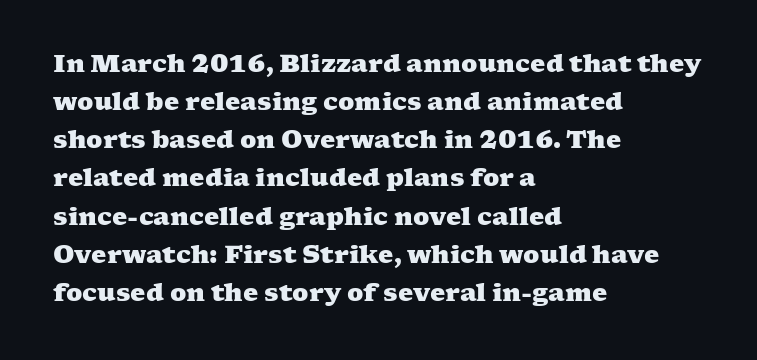
The image shows 24 px bold type; set left-aligned, normal line spacing (1.59x), normal letter spacing, not underlined.
